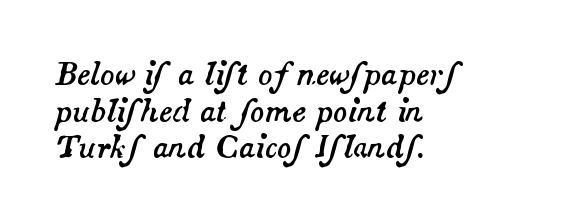
Q: Is the text italic (slanted)? A: Yes, it leans right by about 14 degrees.
Q: Is the text underlined? A: No.
Q: How is the paragraph aligned? A: Left-aligned.
Q: Is the spacing between letters normal or unusually wide? A: Normal.
Q: Width (condensed, normal, or wide)? A: Normal.
Q: Stroke contrast? A: Medium.
Q: x-height? A: Small.
Q: Monospaced? A: No.
